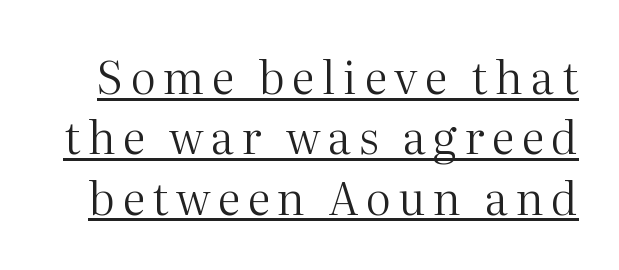
The image shows 45 px regular-weight serif type, upright; set normal line spacing (1.34x), underlined; medium stroke contrast and a medium x-height.
